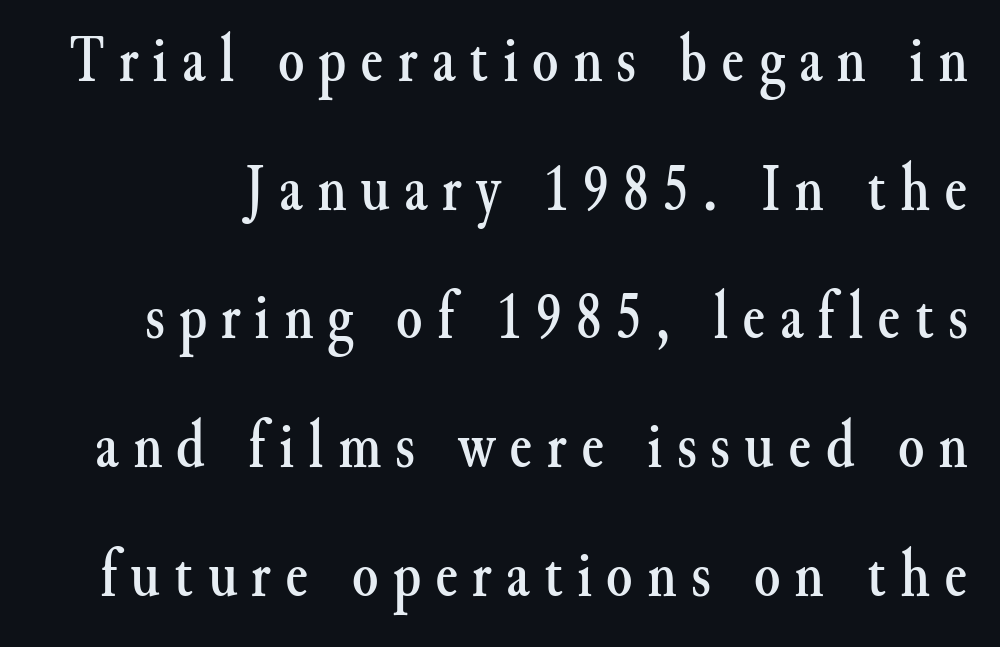
The lines are spread far apart with generous leading. What kind of face is this? One with serifs. Quick note: underline off. The typography opts for an upright posture over an oblique one. Loose tracking; the words dissolve into strings of separated letters. Spacing verdict: proportional, widths tailored to each character.
